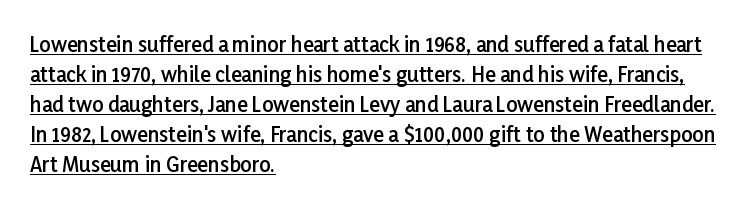
{"italic": "no", "bold": "semi", "underline": "yes", "align": "left", "line_spacing": "normal", "line_spacing_ratio": 1.5, "letter_spacing": "normal", "letter_spacing_em": 0.0, "glyph_px": 20}
